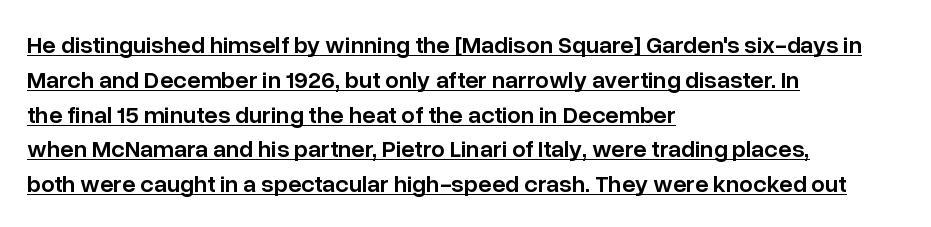
Q: Is the text bold? A: Semi-bold.
Q: Is the text italic (slanted)? A: No, it is upright.
Q: Is the text underlined? A: Yes.
Q: How is the paragraph aligned? A: Left-aligned.
Q: Is the spacing between letters normal or unusually wide? A: Normal.
Q: Is the spacing between lines tight, normal or loose? A: Normal.
